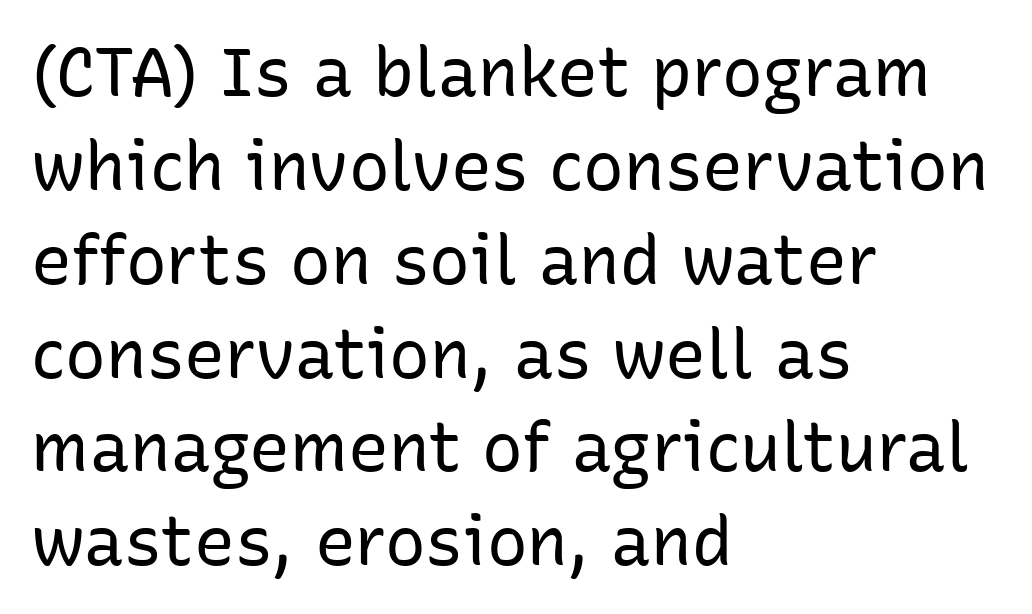
The letters advance in unequal steps, a hallmark of proportional type. The letters carry no serifs — their stems end cleanly without finishing strokes. The compositor pushed each line to the left boundary. Posture: upright roman.
